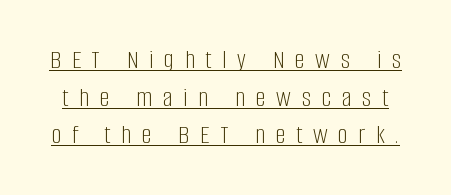
The image shows 28 px light, condensed sans-serif type, upright; set normal line spacing (1.34x), unusually wide letter spacing (+0.38 em), underlined; low stroke contrast and a large x-height.
